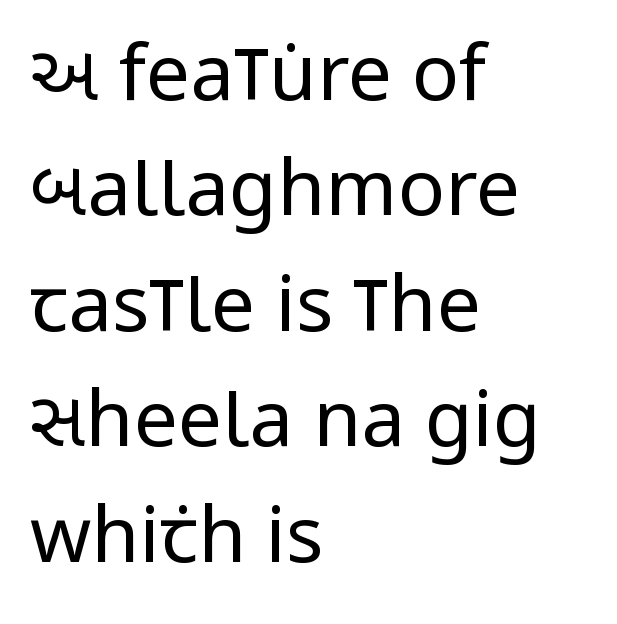
Underline: absent. Nope, no serifs anywhere on these letters. These lines are rendered in a variable-pitch font. Does the leading feel generous? No, just average. The type is set solid horizontally, with unmodified tracking. The setting favours the left margin, as ordinary paragraphs usually do.
